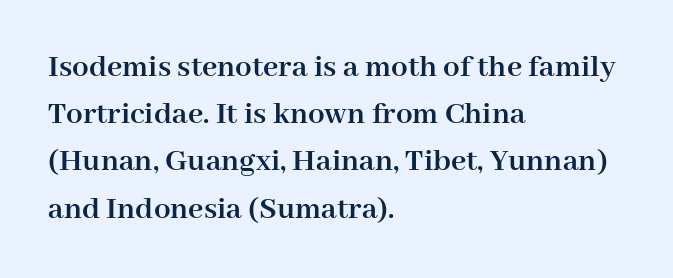
{"serif": "yes", "italic": "no", "bold": "yes", "weight": "semibold", "width": "normal", "stroke_contrast": "high", "x_height": "medium", "monospaced": "no", "underline": "no", "align": "left", "line_spacing": "normal", "line_spacing_ratio": 1.43, "letter_spacing": "normal", "letter_spacing_em": 0.0, "glyph_px": 33}
